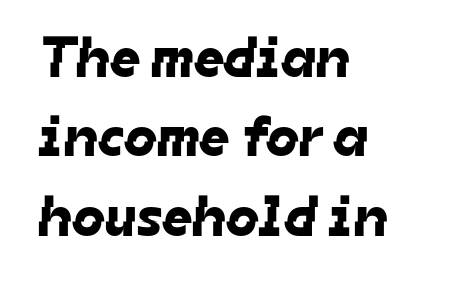
The image shows 58 px sans-serif type; set left-aligned, normal line spacing (1.37x), normal letter spacing, not underlined; low stroke contrast and a medium x-height.
